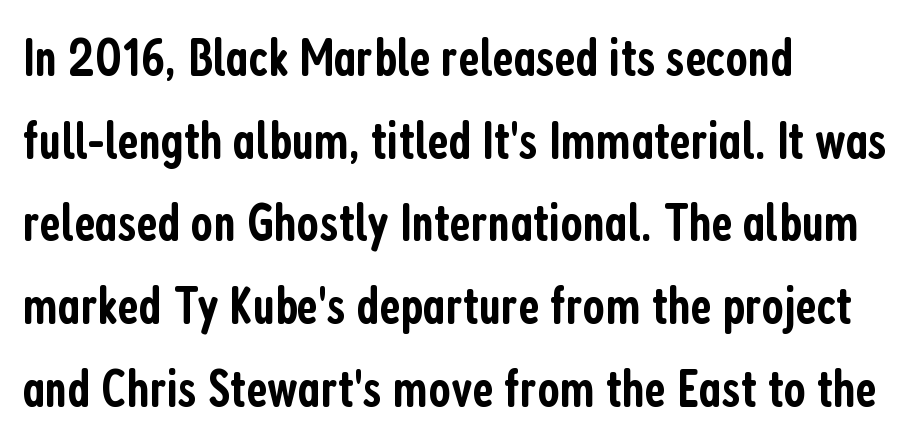
The text block is weighted toward the left margin, trailing off unevenly rightward. Bold? Not quite — semibold, heavier than regular but stopping short. Vertical spacing — default. This is roman type, the default non-slanted kind. Note: no serifs on the glyphs.
